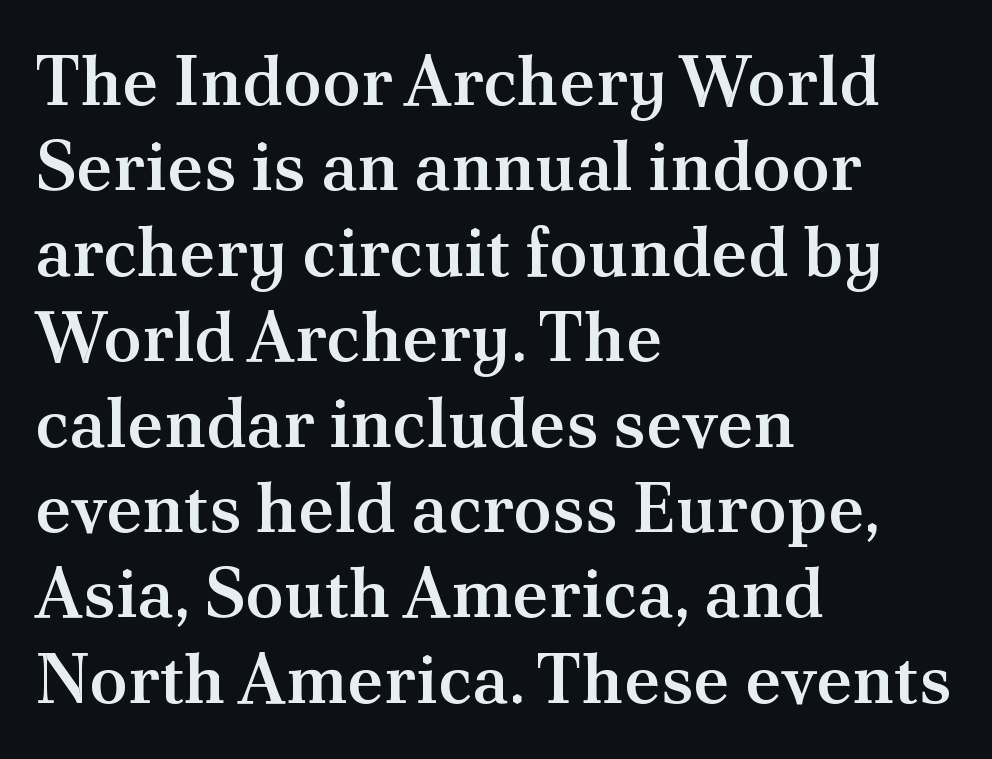
Q: Is the text bold? A: Semi-bold.
Q: Is the text italic (slanted)? A: No, it is upright.
Q: Is the typeface a serif or a sans-serif typeface? A: Serif.
Q: Is the text underlined? A: No.
Q: How is the paragraph aligned? A: Left-aligned.
Q: Is the spacing between letters normal or unusually wide? A: Normal.
Q: Width (condensed, normal, or wide)? A: Normal.
Q: Stroke contrast? A: Medium.
Q: x-height? A: Small.
Q: Monospaced? A: No.
